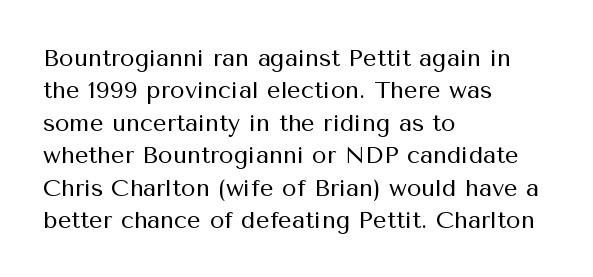
The image shows 24 px text type, upright; set left-aligned, normal line spacing (1.35x), normal letter spacing, not underlined.
